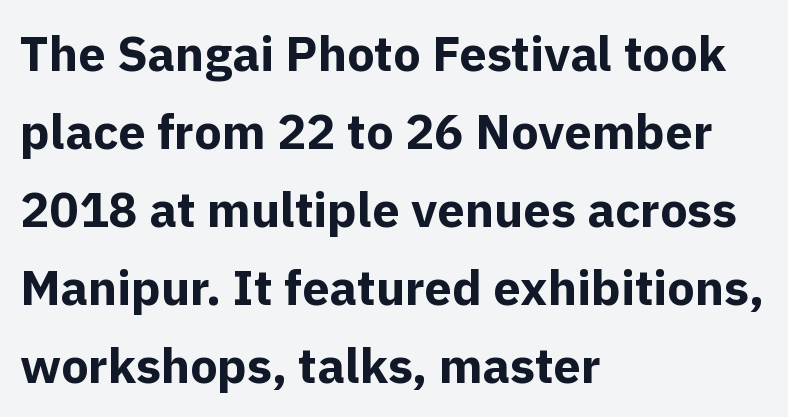
The image shows 49 px bold sans-serif type, upright; set left-aligned, normal line spacing (1.59x), normal letter spacing, not underlined; a medium x-height.
